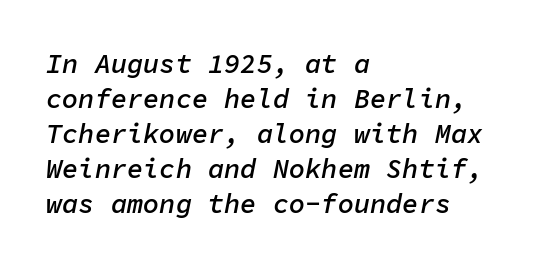
{"italic": "yes", "lean": "right", "slant_degrees": 11, "bold": "semi", "underline": "no", "align": "left", "line_spacing": "normal", "line_spacing_ratio": 1.3, "letter_spacing": "normal", "letter_spacing_em": 0.0, "glyph_px": 27}
